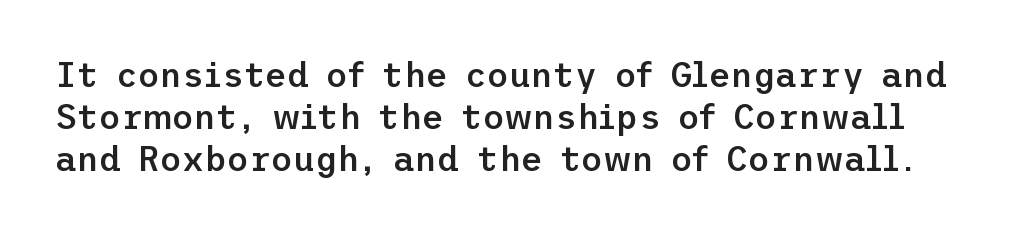
The letterforms sit shoulder to shoulder at normal distance. The gap between lines stays unmarked. Nope, not italic — everything's standing straight. Typesetter's note: demi weight, one step under bold. In terms of letterform style, serifs are entirely absent.
